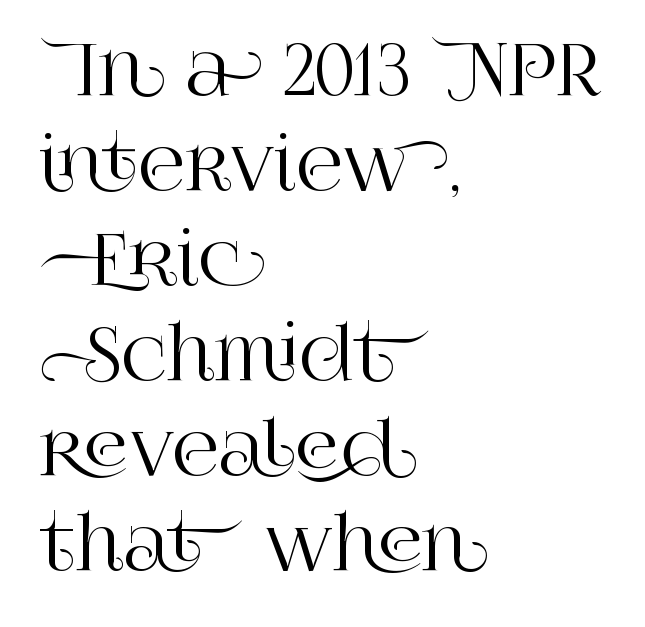
Each word holds together tightly as a unit, with standard inter-letter gaps. Think of a printed novel: that variable character pitch is what you see here. Unlike italic type, these characters show no tilt at all. This rendering features lettering with no underline. I'd call this a serif setting — the letters wear small feet. This block has exactly the height ordinary leading produces.
